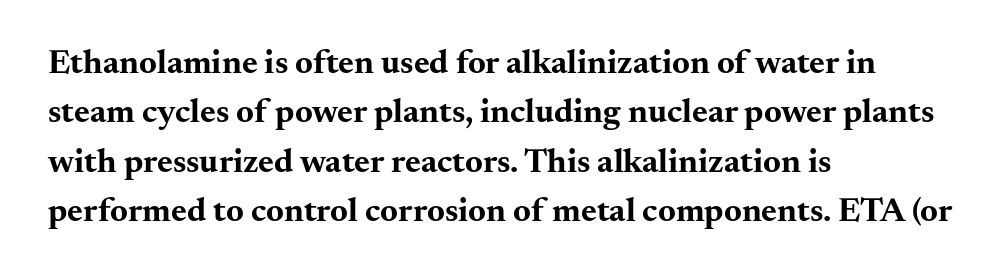
The image shows 34 px bold, wide serif type, upright; set left-aligned, normal line spacing (1.45x), normal letter spacing, not underlined; medium stroke contrast and a small x-height.
